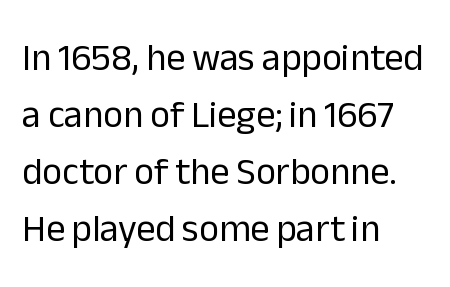
{"serif": "no", "italic": "no", "bold": "no", "weight": "regular", "width": "normal", "stroke_contrast": "low", "x_height": "medium", "monospaced": "no", "underline": "no", "align": "left", "line_spacing": "normal", "line_spacing_ratio": 1.5, "letter_spacing": "normal", "letter_spacing_em": 0.0, "glyph_px": 38}
